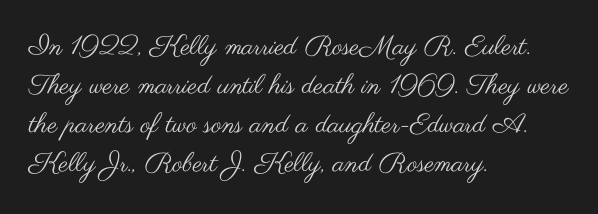
{"bold": "no", "underline": "no", "align": "left", "line_spacing": "normal", "line_spacing_ratio": 1.45, "letter_spacing": "normal", "letter_spacing_em": 0.0, "glyph_px": 27}
